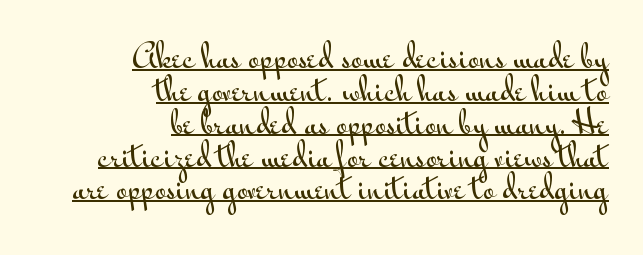
{"serif": "no", "width": "wide", "stroke_contrast": "medium", "x_height": "small", "monospaced": "no", "underline": "yes", "align": "right", "line_spacing": "tight", "line_spacing_ratio": 1.06, "letter_spacing": "normal", "letter_spacing_em": 0.0, "glyph_px": 31}
